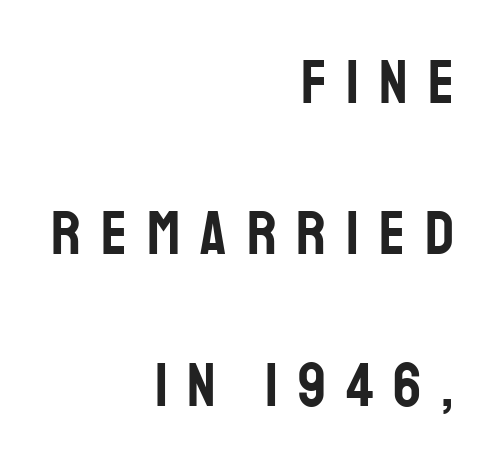
The image shows 62 px condensed sans-serif type, upright; set right-aligned, loose line spacing (2.44x), unusually wide letter spacing (+0.32 em), not underlined; low stroke contrast and a large x-height.
